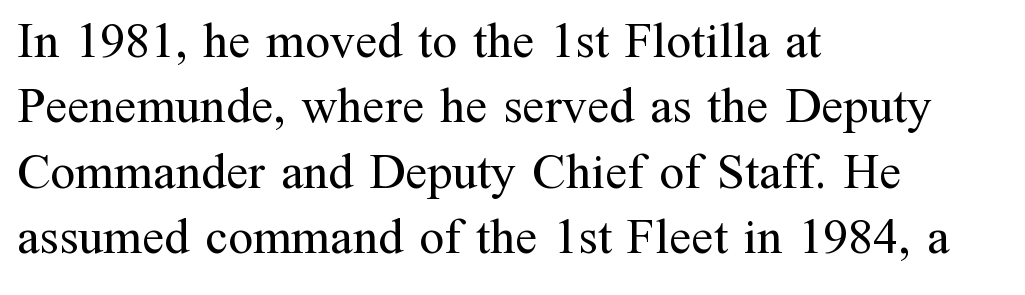
Q: Is the text bold? A: No.
Q: Is the text italic (slanted)? A: No, it is upright.
Q: Is the typeface a serif or a sans-serif typeface? A: Serif.
Q: Is the text underlined? A: No.
Q: How is the paragraph aligned? A: Left-aligned.
Q: Is the spacing between letters normal or unusually wide? A: Normal.
Q: Is the spacing between lines tight, normal or loose? A: Normal.
Q: Width (condensed, normal, or wide)? A: Normal.
Q: Stroke contrast? A: Medium.
Q: x-height? A: Medium.
Q: Monospaced? A: No.
